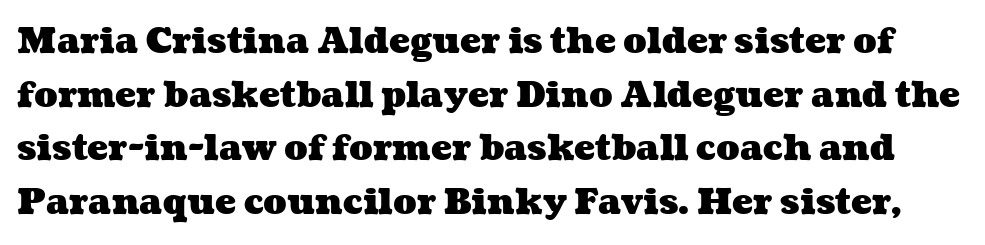
{"bold": "yes", "weight": "heavy", "width": "wide", "stroke_contrast": "medium", "x_height": "medium", "monospaced": "no", "underline": "no", "line_spacing": "normal", "line_spacing_ratio": 1.53, "letter_spacing": "normal", "letter_spacing_em": 0.0, "glyph_px": 35}
